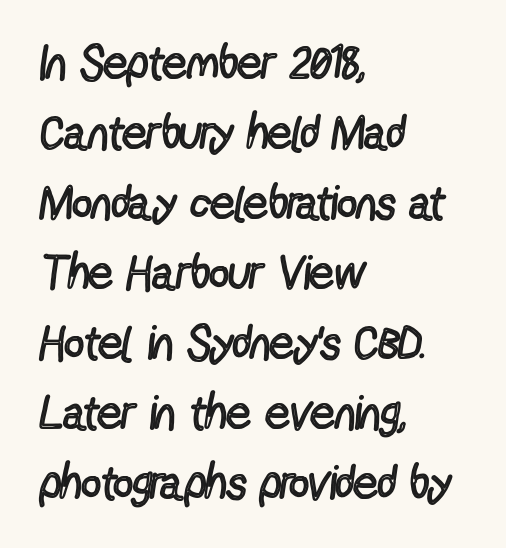
{"serif": "no", "bold": "no", "weight": "regular", "width": "condensed", "x_height": "medium", "monospaced": "no", "underline": "no", "align": "left", "line_spacing": "normal", "line_spacing_ratio": 1.46, "letter_spacing": "normal", "letter_spacing_em": 0.0, "glyph_px": 48}
